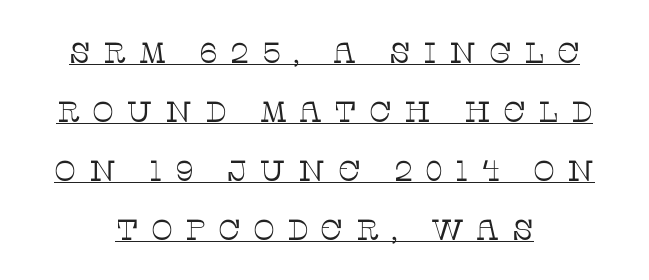
{"serif": "yes", "italic": "no", "bold": "no", "weight": "thin", "width": "normal", "stroke_contrast": "low", "x_height": "large", "monospaced": "no", "underline": "yes", "align": "center", "line_spacing": "loose", "line_spacing_ratio": 2.03, "letter_spacing": "wide", "letter_spacing_em": 0.42, "glyph_px": 29}
